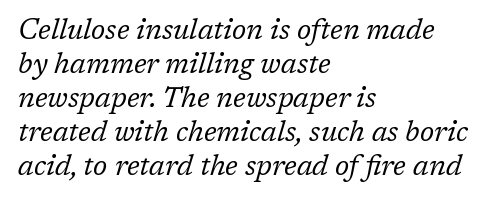
The image shows 28 px regular-weight serif type, italic (leaning right); set left-aligned, line spacing 1.21x, normal letter spacing, not underlined; low stroke contrast and a medium x-height.
